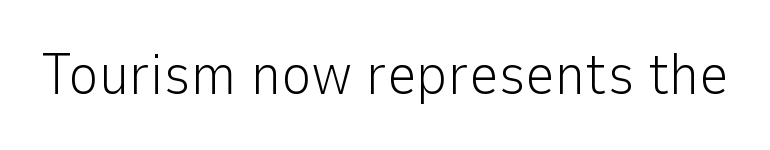
Serif or sans? Sans — the stroke terminals are bare. Has an underline been added? It has not. Do the characters align in a grid? No, the font is proportional. The type sits square on the baseline with zero lean. In terms of letterspacing, this is plain default setting.
